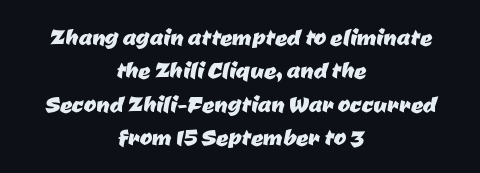
{"serif": "no", "width": "normal", "stroke_contrast": "low", "x_height": "medium", "monospaced": "no", "underline": "no", "align": "center", "line_spacing": "tight", "line_spacing_ratio": 1.11, "letter_spacing": "normal", "letter_spacing_em": 0.0, "glyph_px": 30}
